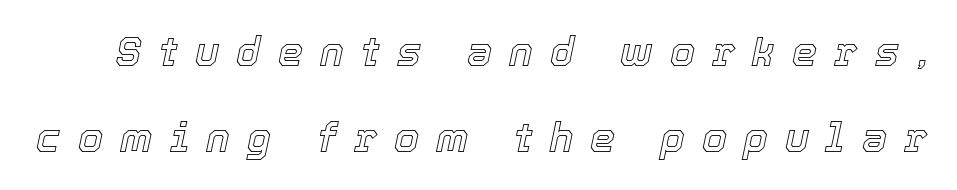
{"italic": "yes", "lean": "right", "slant_degrees": 12, "width": "normal", "x_height": "medium", "monospaced": "no", "underline": "no", "line_spacing": "loose", "line_spacing_ratio": 2.15, "letter_spacing": "wide", "letter_spacing_em": 0.43, "glyph_px": 40}
